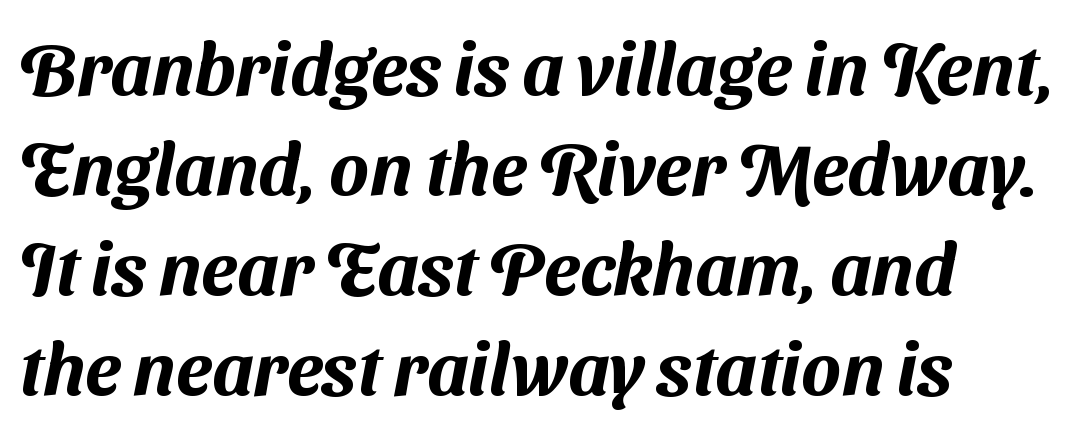
The image shows 74 px sans-serif type; set left-aligned, normal line spacing (1.35x), normal letter spacing, not underlined; medium stroke contrast and a medium x-height.
